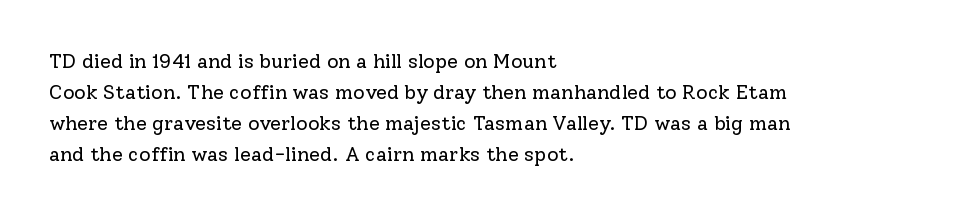
The image shows 20 px text type, upright; set left-aligned, normal line spacing (1.55x), normal letter spacing, not underlined.
